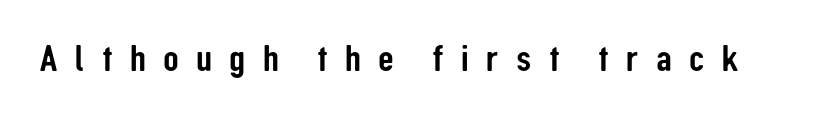
{"serif": "no", "italic": "no", "width": "condensed", "stroke_contrast": "low", "x_height": "medium", "monospaced": "no", "underline": "no", "letter_spacing": "wide", "letter_spacing_em": 0.44, "glyph_px": 39}
